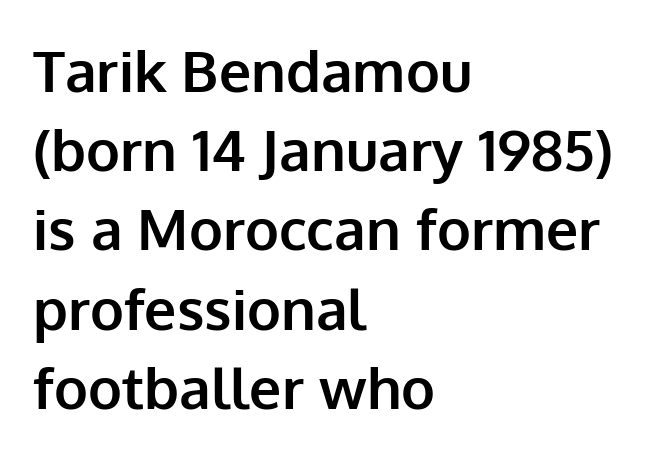
The image shows 57 px bold sans-serif type, upright; set left-aligned, normal line spacing (1.39x), normal letter spacing, not underlined; low stroke contrast and a medium x-height.
